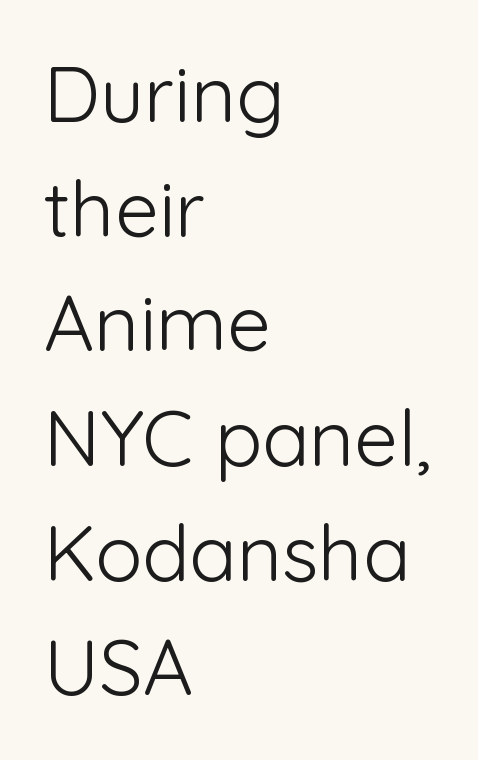
Serif or sans? Sans — the stroke terminals are bare. Vertical spacing — default. Each row of text sits above clean, open space. This sample uses plain, unmodified letter spacing.
